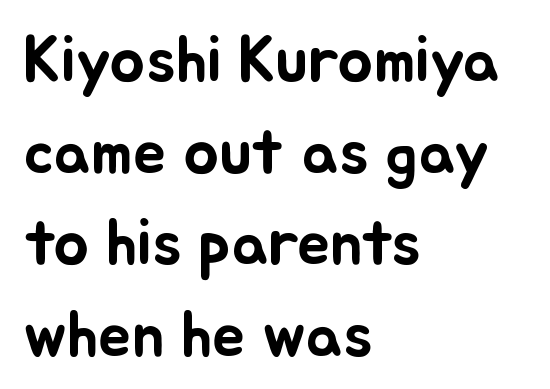
Q: Is the text italic (slanted)? A: No, it is upright.
Q: Is the text underlined? A: No.
Q: How is the paragraph aligned? A: Left-aligned.
Q: Is the spacing between letters normal or unusually wide? A: Normal.
Q: Is the spacing between lines tight, normal or loose? A: Normal.
Q: Width (condensed, normal, or wide)? A: Normal.
Q: Stroke contrast? A: Low.
Q: x-height? A: Small.
Q: Monospaced? A: No.
